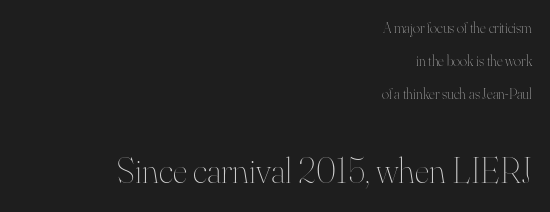
{"italic": "no", "bold": "no", "weight": "thin", "width": "normal", "stroke_contrast": "high", "x_height": "small", "monospaced": "no", "underline": "no", "align": "right", "line_spacing": "loose", "line_spacing_ratio": 2.19, "letter_spacing": "normal", "letter_spacing_em": 0.0, "larger_block": "second", "size_ratio": 2.47, "glyph_px": 37}
